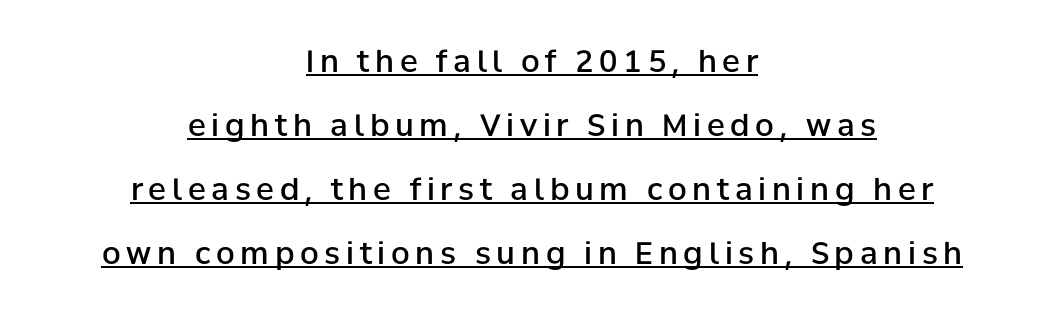
Serifs: no, the terminals of the letterforms are clean. Caption: multi-line text, centered on the measure. Bold? Not quite — semibold, heavier than regular but stopping short. Do the letters lean? They stand straight.
